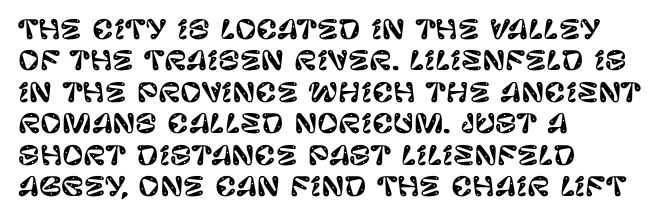
The image shows 26 px text type; set left-aligned, line spacing 1.21x, normal letter spacing, not underlined.
